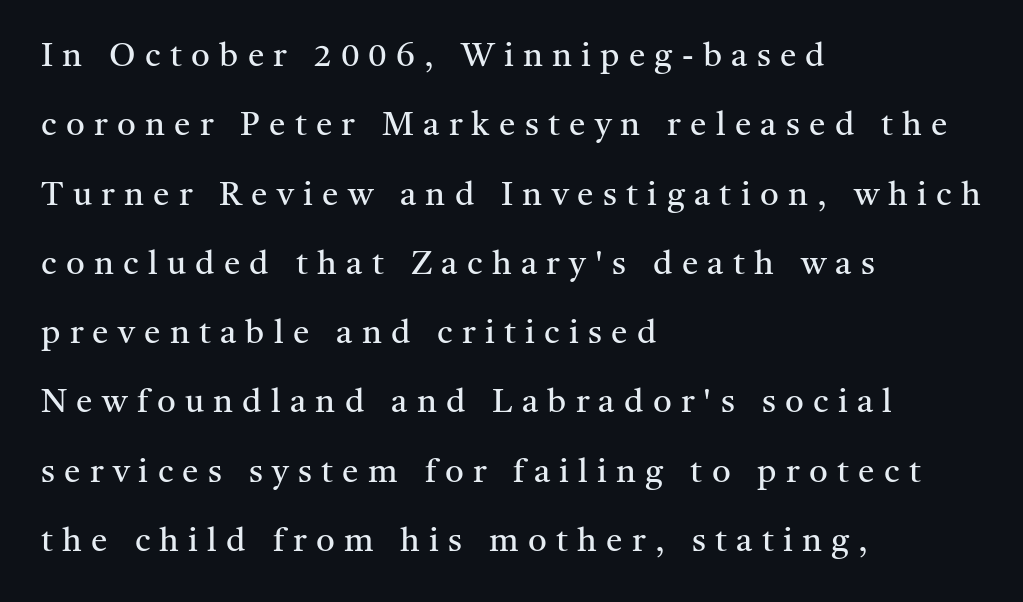
A typesetter would call this heavily tracked-out type. The rendering uses natural spacing where letterforms have individual widths. The vertical gap from one line to the next is large. Underlining? Definitely not there. The weight tops out at a normal text grade.
